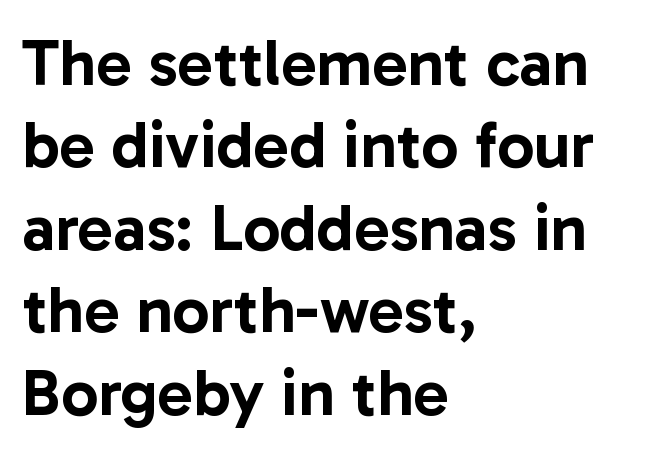
{"serif": "no", "italic": "no", "width": "normal", "stroke_contrast": "low", "x_height": "medium", "monospaced": "no", "underline": "no", "align": "left", "line_spacing": "normal", "line_spacing_ratio": 1.25, "letter_spacing": "normal", "letter_spacing_em": 0.0, "glyph_px": 66}
